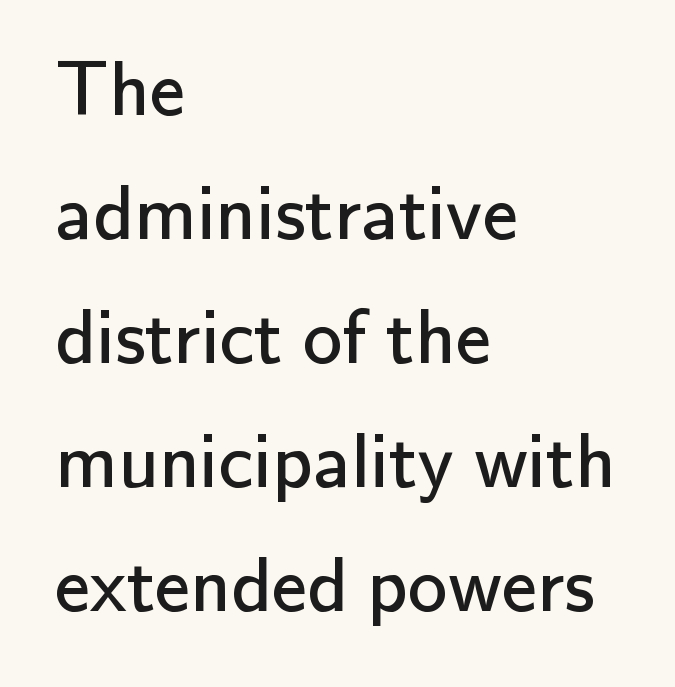
The image shows 79 px regular-weight sans-serif type, upright; set left-aligned, normal line spacing (1.57x), normal letter spacing, not underlined; low stroke contrast and a small x-height.
